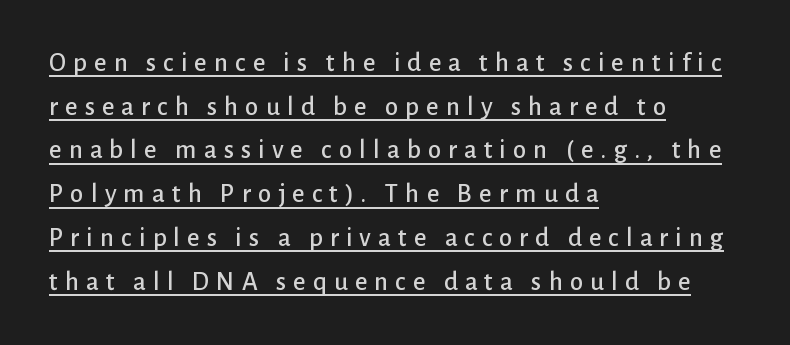
Q: Is the text italic (slanted)? A: No, it is upright.
Q: Is the text underlined? A: Yes.
Q: How is the paragraph aligned? A: Left-aligned.
Q: Is the spacing between letters normal or unusually wide? A: Unusually wide.
Q: Is the spacing between lines tight, normal or loose? A: Normal.
